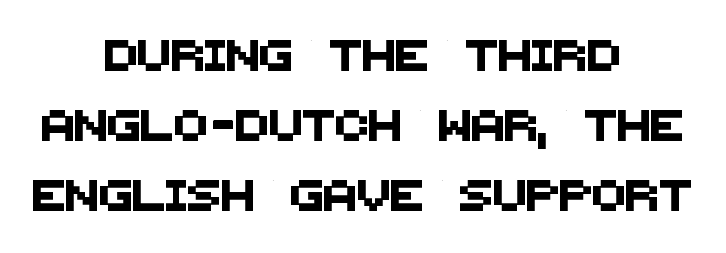
Q: Is the typeface a serif or a sans-serif typeface? A: Sans-serif.
Q: Is the text underlined? A: No.
Q: How is the paragraph aligned? A: Centered.
Q: Is the spacing between letters normal or unusually wide? A: Normal.
Q: Is the spacing between lines tight, normal or loose? A: Loose.
Q: Width (condensed, normal, or wide)? A: Normal.
Q: Stroke contrast? A: Medium.
Q: x-height? A: Large.
Q: Monospaced? A: No.
